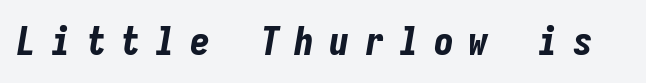
Monospaced: the letters line up in strict vertical columns. The passage shown leans; its letterforms are oblique. Pretty heavy lettering here — definitely bold. Decoration check: the copy has no underline. In terms of letterspacing, this is a distinctly airy, spread setting.
